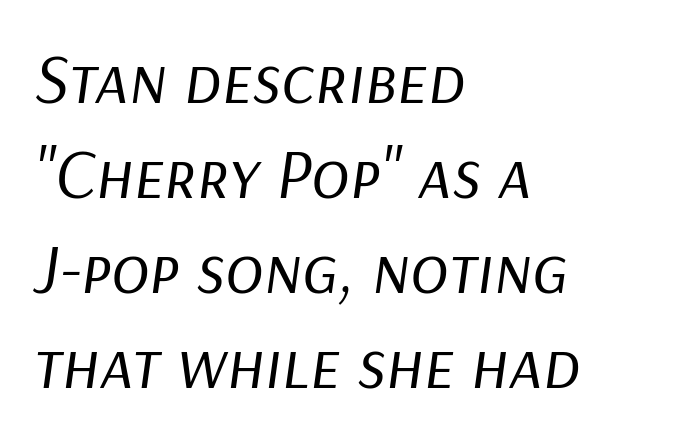
{"italic": "yes", "lean": "right", "slant_degrees": 9, "bold": "no", "weight": "regular", "width": "normal", "stroke_contrast": "low", "x_height": "medium", "monospaced": "no", "underline": "no", "align": "left", "line_spacing": "normal", "line_spacing_ratio": 1.34, "letter_spacing": "normal", "letter_spacing_em": 0.0, "glyph_px": 71}
